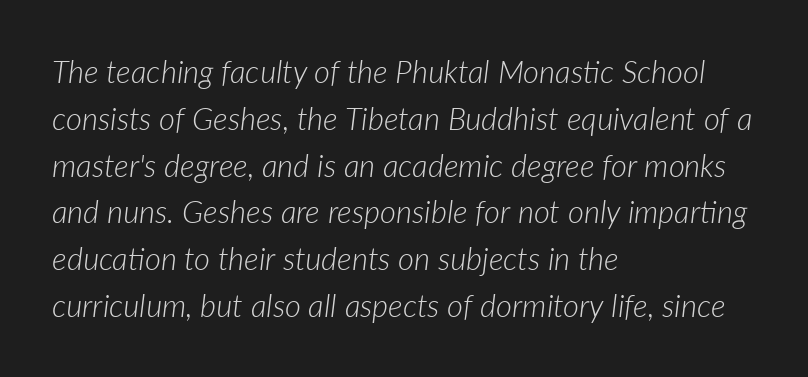
The image shows 31 px light type, italic (leaning right); set left-aligned, normal line spacing (1.51x), normal letter spacing, not underlined; low stroke contrast and a medium x-height.
